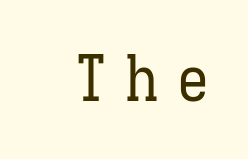
{"italic": "no", "bold": "no", "weight": "regular", "width": "condensed", "stroke_contrast": "low", "x_height": "medium", "monospaced": "yes", "underline": "no", "letter_spacing": "wide", "letter_spacing_em": 0.3, "glyph_px": 64}
